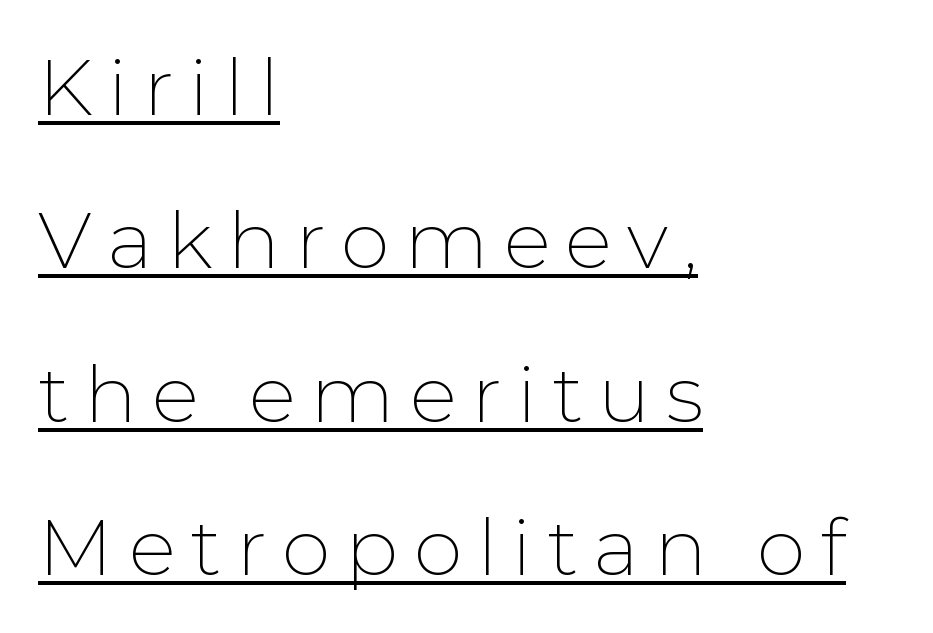
The image shows 79 px thin sans-serif type, upright; set left-aligned, loose line spacing (1.94x), underlined; low stroke contrast and a medium x-height.
